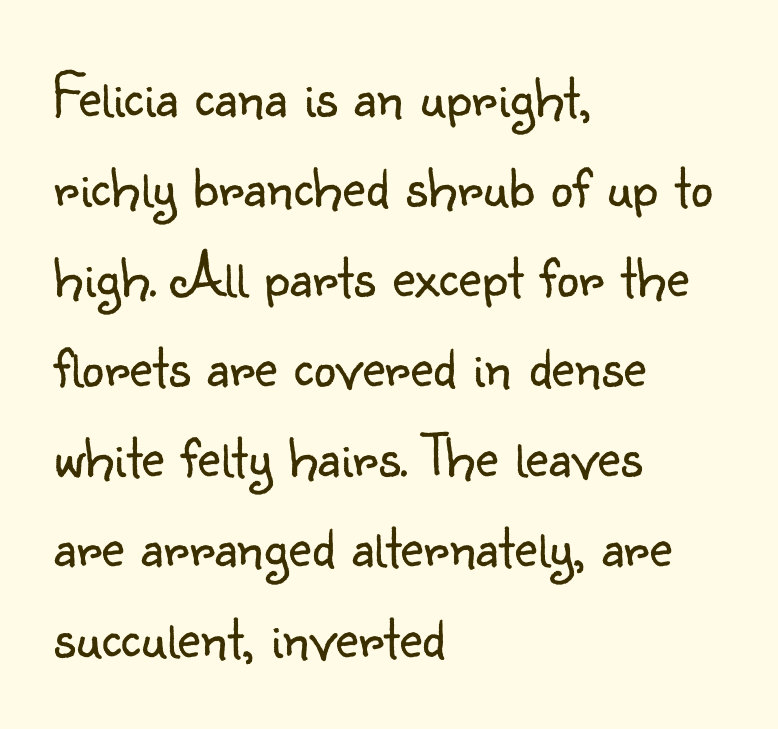
{"serif": "no", "italic": "no", "bold": "no", "weight": "light", "width": "normal", "stroke_contrast": "low", "x_height": "small", "monospaced": "no", "underline": "no", "align": "left", "line_spacing": "normal", "line_spacing_ratio": 1.43, "letter_spacing": "normal", "letter_spacing_em": 0.0, "glyph_px": 63}
